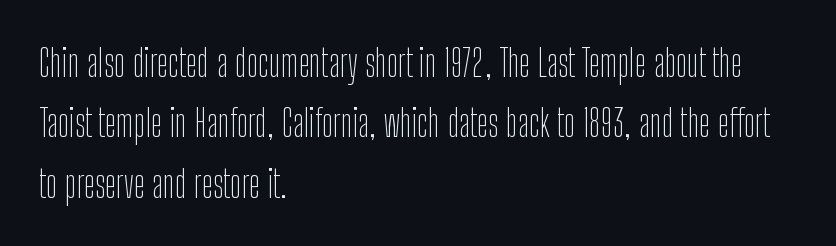
{"serif": "no", "italic": "no", "bold": "no", "weight": "thin", "width": "condensed", "stroke_contrast": "low", "x_height": "medium", "monospaced": "no", "underline": "no", "align": "left", "line_spacing": "normal", "line_spacing_ratio": 1.59, "letter_spacing": "normal", "letter_spacing_em": 0.0, "glyph_px": 38}
